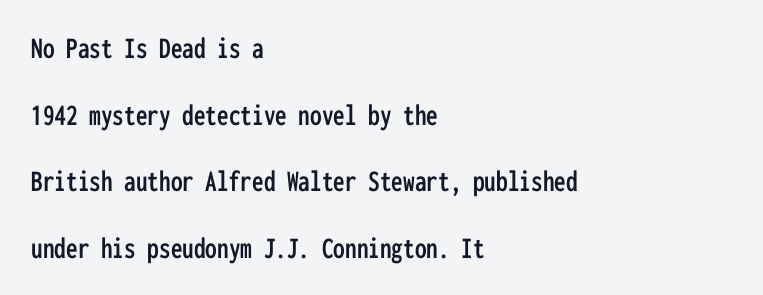
Q: Is the text italic (slanted)? A: No, it is upright.
Q: Is the typeface a serif or a sans-serif typeface? A: Sans-serif.
Q: Is the text underlined? A: No.
Q: How is the paragraph aligned? A: Left-aligned.
Q: Is the spacing between letters normal or unusually wide? A: Normal.
Q: Is the spacing between lines tight, normal or loose? A: Loose.
Q: Width (condensed, normal, or wide)? A: Condensed.
Q: Stroke contrast? A: Low.
Q: x-height? A: Medium.
Q: Monospaced? A: Yes.
